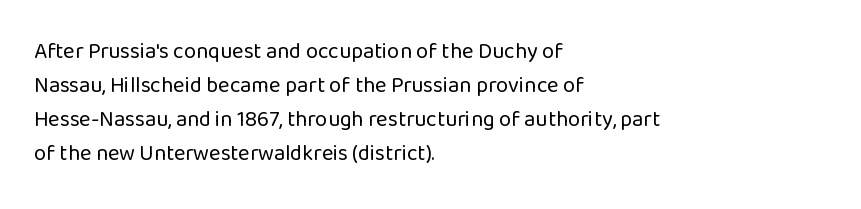
{"italic": "no", "bold": "no", "underline": "no", "align": "left", "line_spacing": "normal", "line_spacing_ratio": 1.55, "letter_spacing": "normal", "letter_spacing_em": 0.0, "glyph_px": 22}
